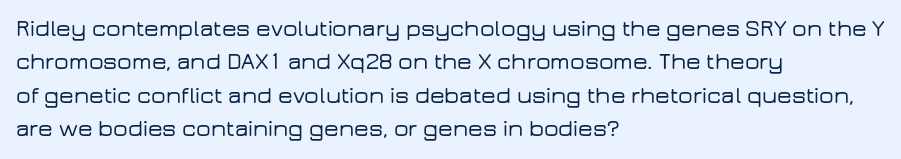
Q: Is the text italic (slanted)? A: No, it is upright.
Q: Is the text underlined? A: No.
Q: How is the paragraph aligned? A: Left-aligned.
Q: Is the spacing between letters normal or unusually wide? A: Normal.
Q: Is the spacing between lines tight, normal or loose? A: Normal.
